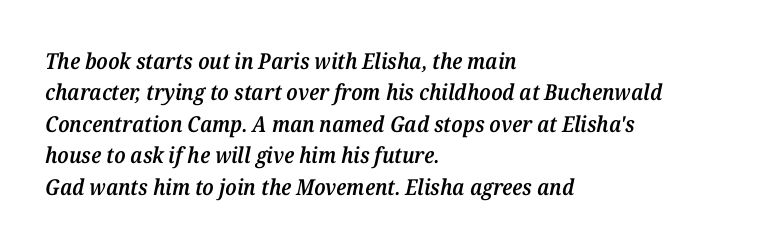
The image shows 22 px text type, italic (leaning right); set left-aligned, normal line spacing (1.43x), normal letter spacing, not underlined.
